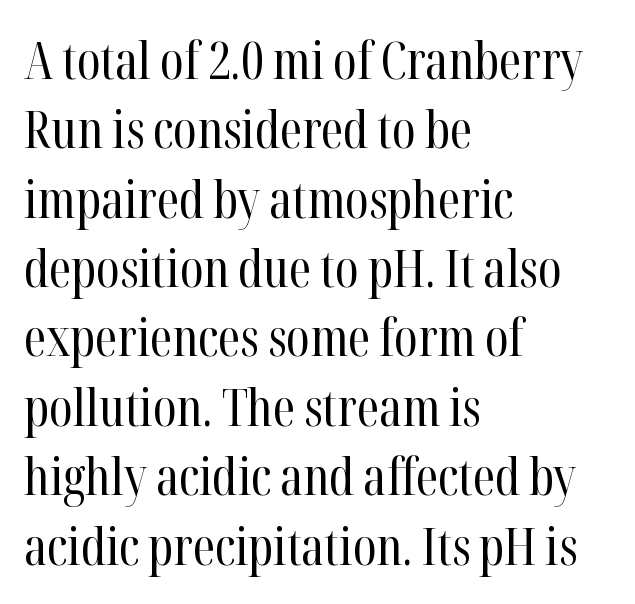
{"serif": "yes", "italic": "no", "bold": "no", "weight": "regular", "width": "condensed", "stroke_contrast": "high", "x_height": "medium", "monospaced": "no", "underline": "no", "align": "left", "line_spacing": "normal", "line_spacing_ratio": 1.36, "letter_spacing": "normal", "letter_spacing_em": 0.0, "glyph_px": 51}
